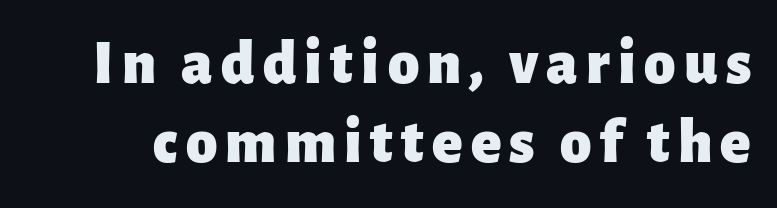
You could not count columns in this text — the font is proportionally spaced. The words here are not underlined. Chunky letters — that's bold for sure. No feet cap the strokes, marking this as sans-serif type.
